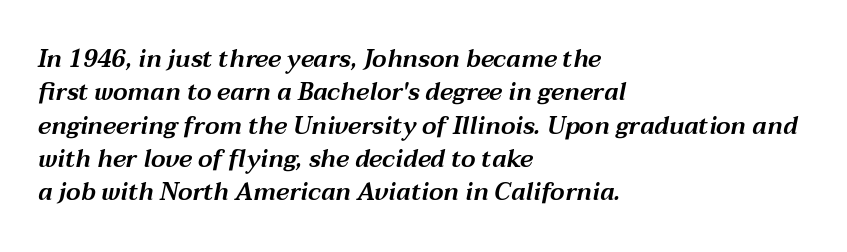
This sample keeps an unexceptional amount of space between lines. These lines are set flush left with a ragged right edge. Unmarked baselines from the first word to the last. Slant detected: the letters are inclined. There is no visible air inserted between adjacent glyphs.
